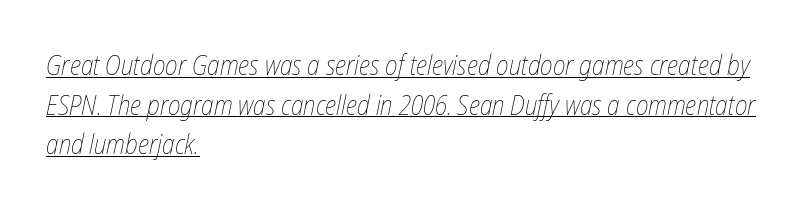
{"italic": "yes", "lean": "right", "slant_degrees": 12, "bold": "no", "underline": "yes", "align": "left", "line_spacing": "normal", "line_spacing_ratio": 1.47, "letter_spacing": "normal", "letter_spacing_em": 0.0, "glyph_px": 27}
